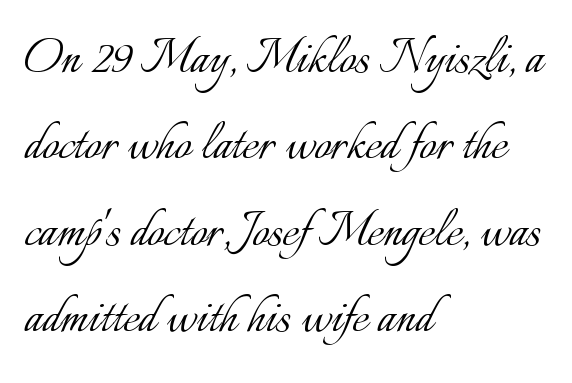
The image shows 60 px light type; set left-aligned, normal line spacing (1.44x), normal letter spacing, not underlined; low stroke contrast and a small x-height.
